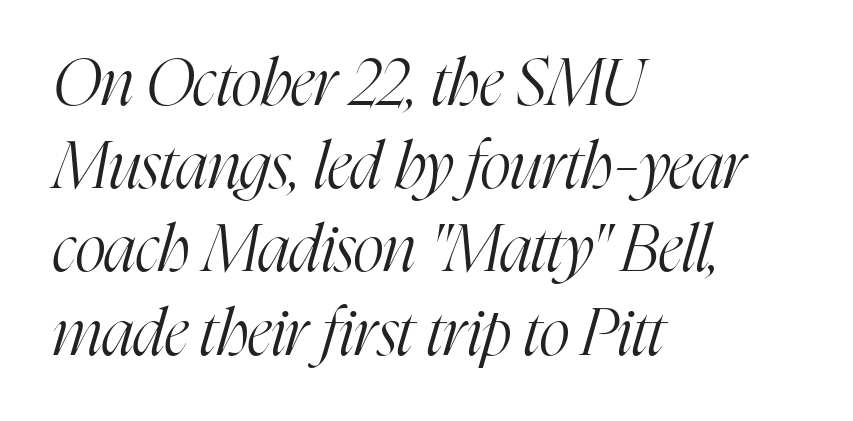
{"serif": "yes", "italic": "yes", "lean": "right", "slant_degrees": 16, "bold": "no", "weight": "light", "width": "condensed", "stroke_contrast": "high", "x_height": "medium", "monospaced": "no", "underline": "no", "align": "left", "line_spacing": "normal", "line_spacing_ratio": 1.28, "letter_spacing": "normal", "letter_spacing_em": 0.0, "glyph_px": 65}
